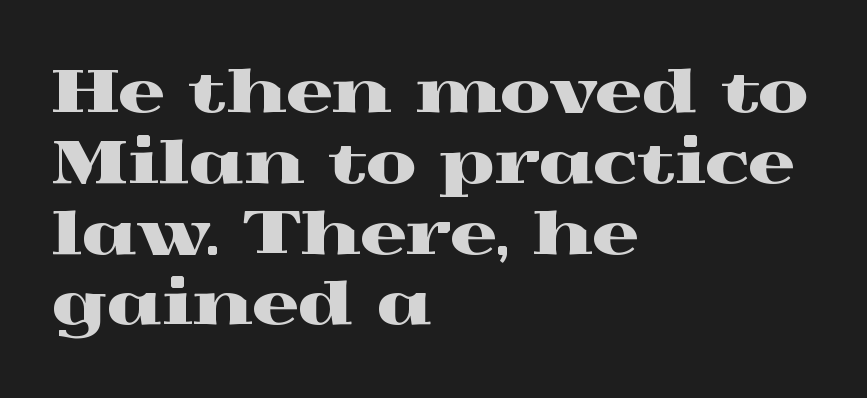
{"serif": "yes", "italic": "no", "width": "wide", "x_height": "medium", "monospaced": "no", "underline": "no", "align": "left", "line_spacing_ratio": 1.22, "letter_spacing": "normal", "letter_spacing_em": 0.0, "glyph_px": 58}
